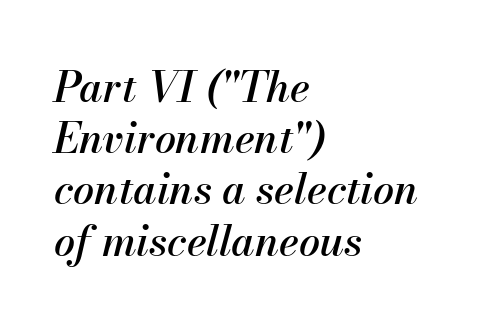
Q: Is the text italic (slanted)? A: Yes, it leans right by about 13 degrees.
Q: Is the text underlined? A: No.
Q: How is the paragraph aligned? A: Left-aligned.
Q: Is the spacing between letters normal or unusually wide? A: Normal.
Q: Width (condensed, normal, or wide)? A: Normal.
Q: Stroke contrast? A: Medium.
Q: x-height? A: Small.
Q: Monospaced? A: No.
